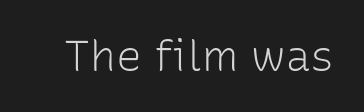
{"serif": "no", "italic": "no", "bold": "no", "weight": "light", "width": "normal", "stroke_contrast": "low", "x_height": "medium", "monospaced": "no", "underline": "no", "letter_spacing": "normal", "letter_spacing_em": 0.0, "glyph_px": 43}
